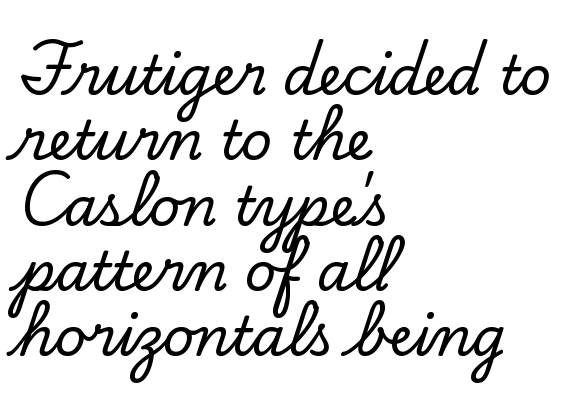
The image shows 54 px serif type; set left-aligned, line spacing 1.21x, normal letter spacing, not underlined; low stroke contrast and a small x-height.
